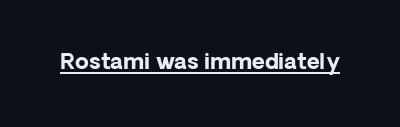
{"italic": "no", "bold": "yes", "underline": "yes", "letter_spacing": "normal", "letter_spacing_em": 0.0, "glyph_px": 22}
